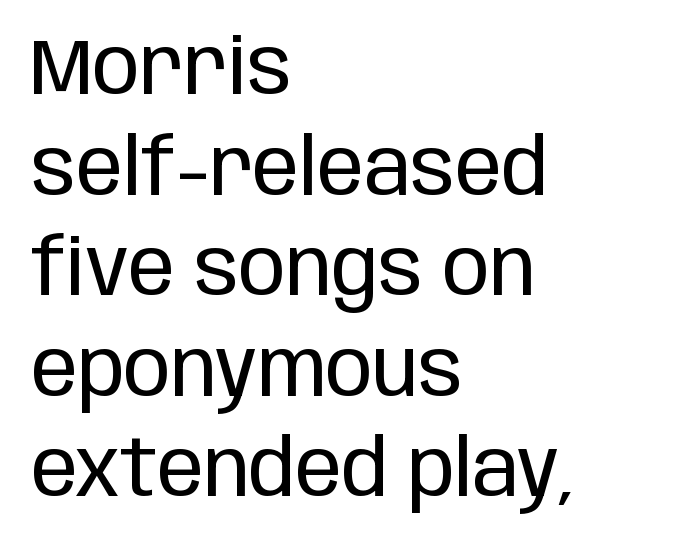
{"serif": "no", "italic": "no", "bold": "no", "weight": "regular", "width": "condensed", "stroke_contrast": "low", "x_height": "large", "monospaced": "no", "underline": "no", "align": "left", "line_spacing": "normal", "line_spacing_ratio": 1.29, "letter_spacing": "normal", "letter_spacing_em": 0.0, "glyph_px": 78}
